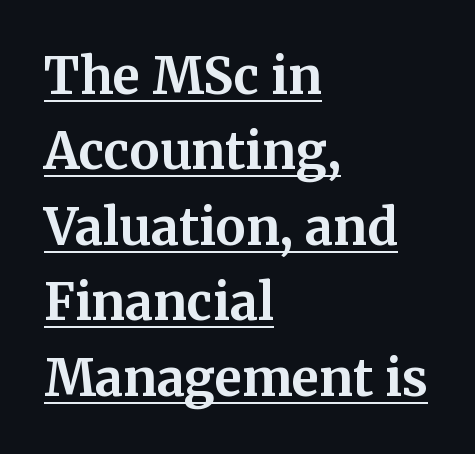
Q: Is the text bold? A: Yes.
Q: Is the text italic (slanted)? A: No, it is upright.
Q: Is the typeface a serif or a sans-serif typeface? A: Serif.
Q: Is the text underlined? A: Yes.
Q: How is the paragraph aligned? A: Left-aligned.
Q: Is the spacing between letters normal or unusually wide? A: Normal.
Q: Is the spacing between lines tight, normal or loose? A: Normal.
Q: Width (condensed, normal, or wide)? A: Normal.
Q: Stroke contrast? A: Medium.
Q: x-height? A: Medium.
Q: Monospaced? A: No.
